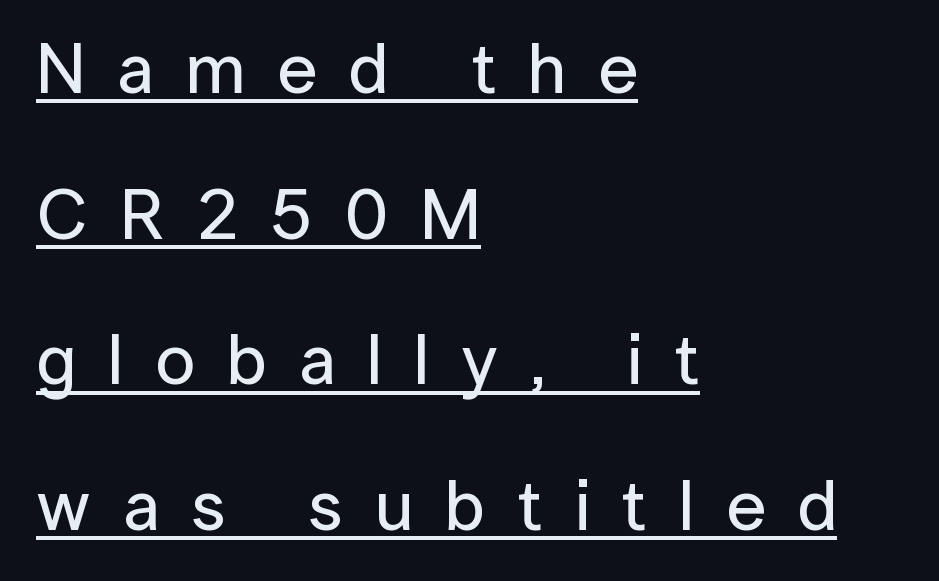
Q: Is the text italic (slanted)? A: No, it is upright.
Q: Is the typeface a serif or a sans-serif typeface? A: Sans-serif.
Q: Is the text underlined? A: Yes.
Q: How is the paragraph aligned? A: Left-aligned.
Q: Is the spacing between letters normal or unusually wide? A: Unusually wide.
Q: Is the spacing between lines tight, normal or loose? A: Loose.
Q: Width (condensed, normal, or wide)? A: Normal.
Q: Stroke contrast? A: Low.
Q: x-height? A: Medium.
Q: Monospaced? A: No.
